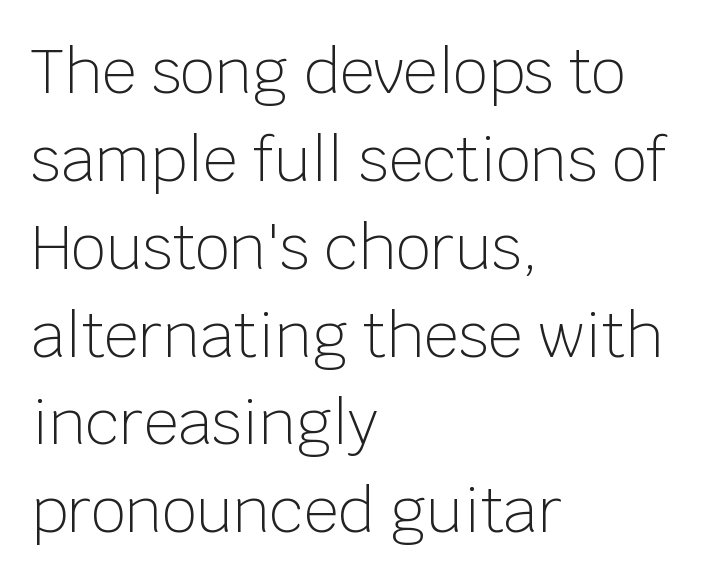
Underlining? Definitely not there. Looks like regular typesetting: each glyph gets only the width it needs. No italicization has been applied; the sample stays upright. Observe the ordinary spacing: letters are neighbours, not strangers.
